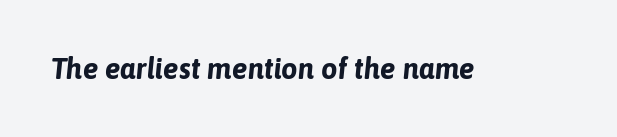
{"italic": "yes", "lean": "right", "slant_degrees": 6, "bold": "yes", "weight": "bold", "width": "normal", "stroke_contrast": "low", "x_height": "medium", "monospaced": "no", "underline": "no", "letter_spacing": "normal", "letter_spacing_em": 0.0, "glyph_px": 29}
